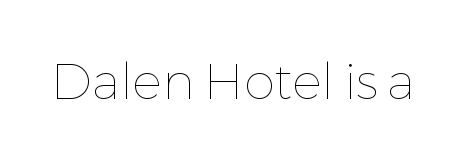
The image shows 50 px thin type, upright; set normal letter spacing, not underlined; low stroke contrast and a medium x-height.
